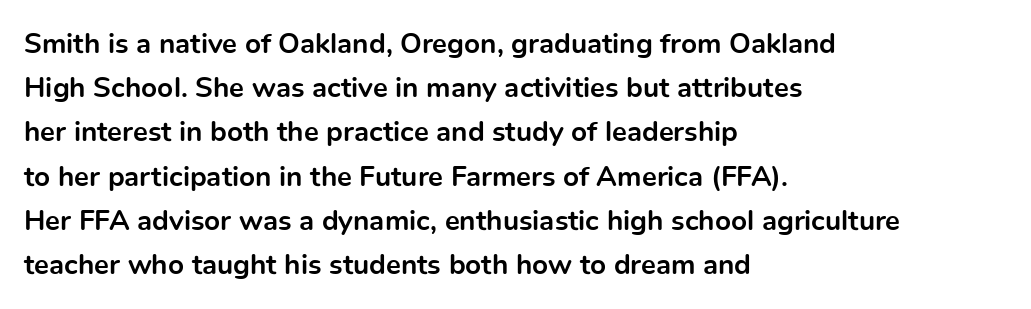
The image shows 28 px bold sans-serif type, upright; set left-aligned, normal line spacing (1.58x), normal letter spacing, not underlined; a medium x-height.
